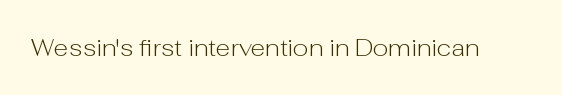
{"italic": "no", "bold": "no", "underline": "no", "letter_spacing": "normal", "letter_spacing_em": 0.0, "glyph_px": 24}
